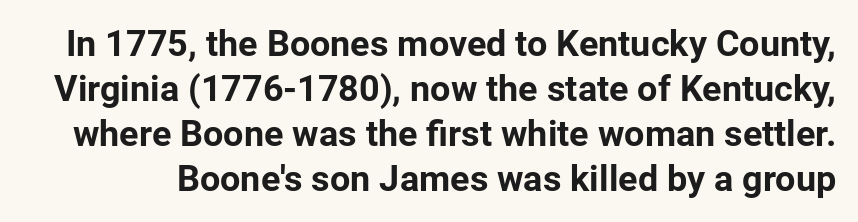
The image shows 36 px bold sans-serif type, upright; set normal line spacing (1.25x), normal letter spacing, not underlined; low stroke contrast and a medium x-height.
